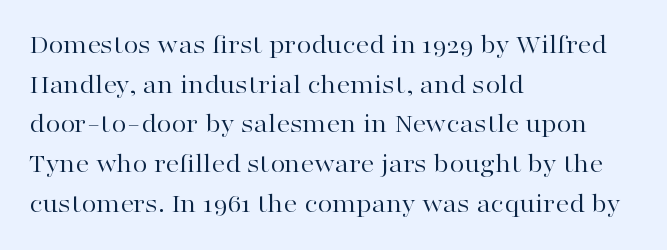
The image shows 27 px text type, upright; set left-aligned, normal line spacing (1.47x), normal letter spacing, not underlined.
